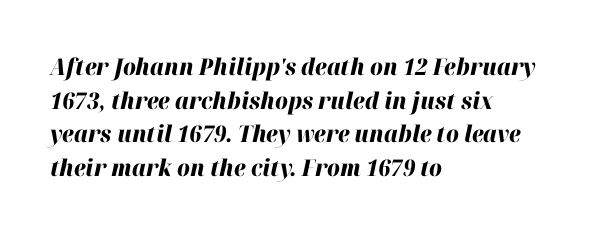
{"italic": "yes", "lean": "right", "slant_degrees": 12, "bold": "yes", "underline": "no", "align": "left", "line_spacing": "normal", "line_spacing_ratio": 1.46, "letter_spacing": "normal", "letter_spacing_em": 0.0, "glyph_px": 23}
